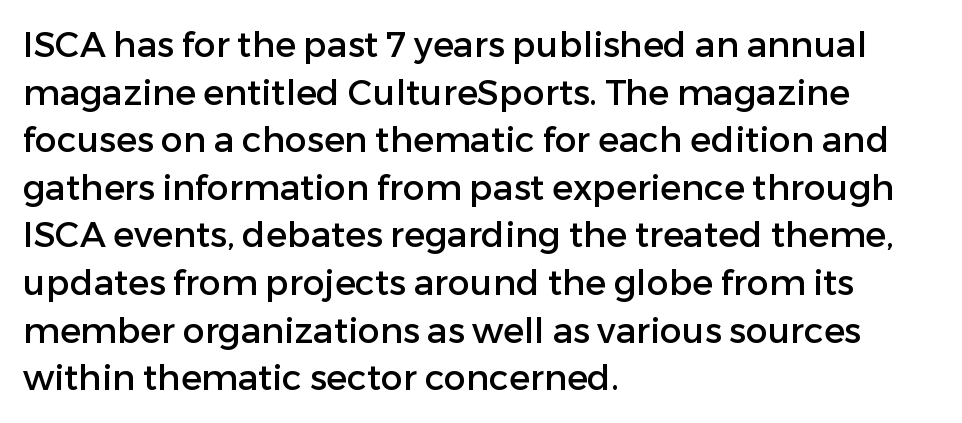
{"serif": "no", "italic": "no", "width": "normal", "stroke_contrast": "low", "x_height": "medium", "monospaced": "no", "underline": "no", "align": "left", "line_spacing": "normal", "line_spacing_ratio": 1.36, "letter_spacing": "normal", "letter_spacing_em": 0.0, "glyph_px": 35}
